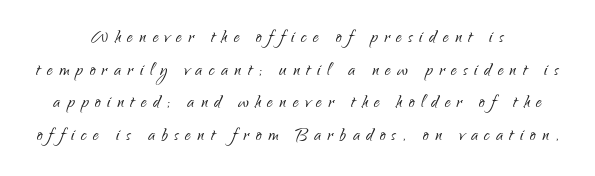
Q: Is the text bold? A: No.
Q: Is the text italic (slanted)? A: Yes.
Q: Is the text underlined? A: No.
Q: How is the paragraph aligned? A: Centered.
Q: Is the spacing between letters normal or unusually wide? A: Unusually wide.
Q: Is the spacing between lines tight, normal or loose? A: Normal.
